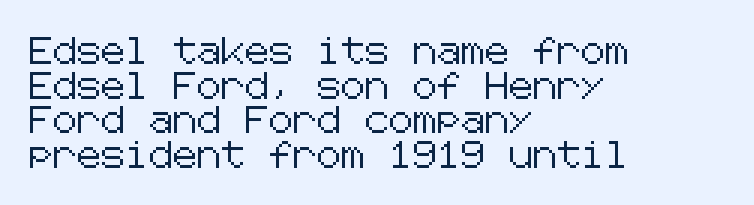
You could call the tracking neutral — neither tight nor loose. Interline gaps are of average width in this sample. The zone under the glyphs is completely vacant. A classic flush-left, rag-right setting is used for this passage. Style check: upright.
